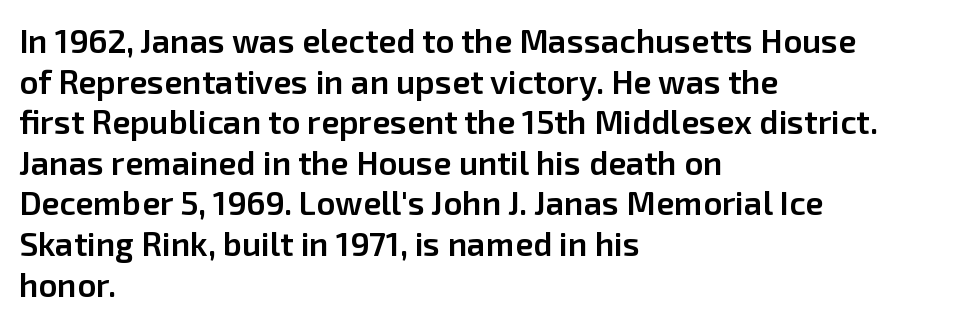
Beneath every word, the page is bare. No italicization has been applied; the sample stays upright. Semibold letterforms, between regular and bold. Alignment: flush left.
